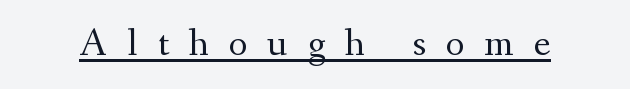
{"serif": "yes", "italic": "no", "bold": "no", "weight": "regular", "width": "normal", "stroke_contrast": "medium", "x_height": "small", "monospaced": "no", "underline": "yes", "letter_spacing": "wide", "letter_spacing_em": 0.5, "glyph_px": 40}
